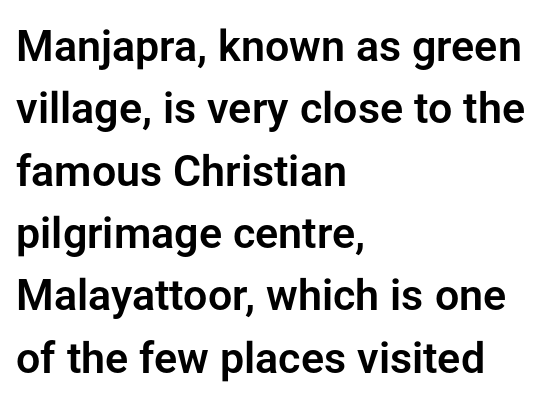
The image shows 43 px sans-serif type, upright; set left-aligned, normal line spacing (1.45x), normal letter spacing, not underlined; low stroke contrast and a medium x-height.
